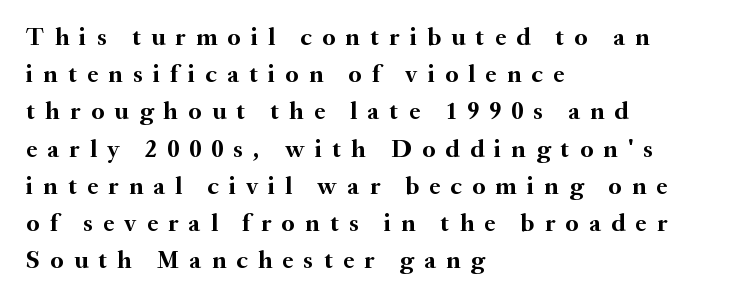
The image shows 25 px bold type, upright; set left-aligned, normal line spacing (1.49x), unusually wide letter spacing (+0.41 em), not underlined.
